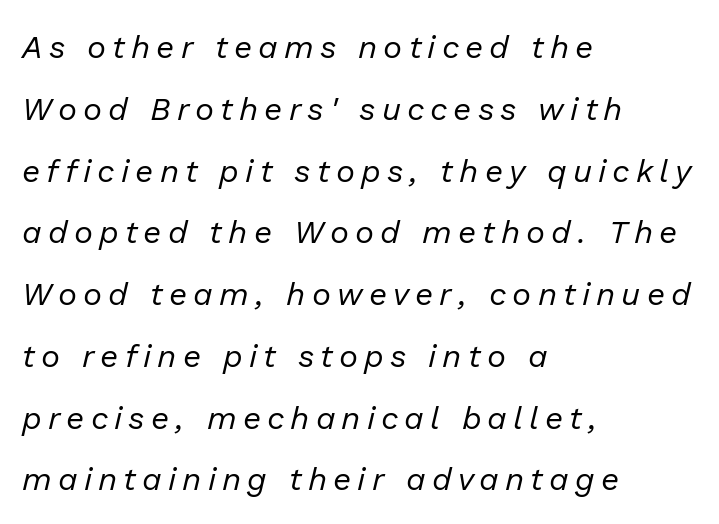
{"italic": "yes", "lean": "right", "slant_degrees": 13, "bold": "no", "weight": "regular", "width": "normal", "stroke_contrast": "low", "x_height": "medium", "monospaced": "no", "underline": "no", "align": "left", "line_spacing": "loose", "line_spacing_ratio": 1.93, "glyph_px": 32}
